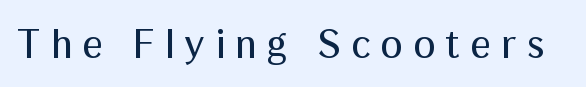
Serifs: no, the terminals of the letterforms are clean. Is there any slant? The stems are plumb. The gaps between neighbouring characters are conspicuously large. Type without underlining.
